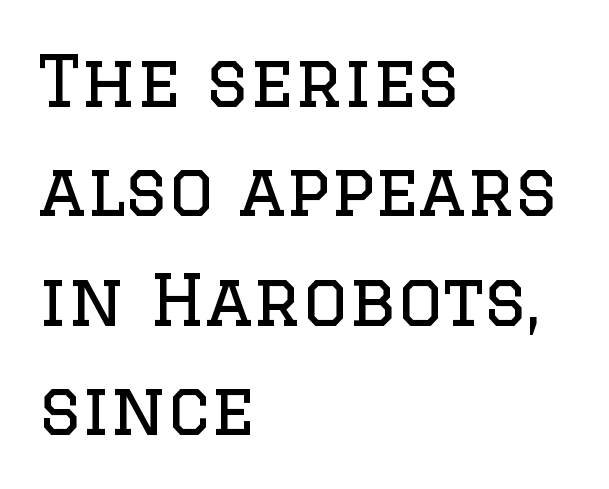
Q: Is the text bold? A: No.
Q: Is the text italic (slanted)? A: No, it is upright.
Q: Is the typeface a serif or a sans-serif typeface? A: Serif.
Q: Is the text underlined? A: No.
Q: How is the paragraph aligned? A: Left-aligned.
Q: Is the spacing between letters normal or unusually wide? A: Normal.
Q: Is the spacing between lines tight, normal or loose? A: Normal.
Q: Width (condensed, normal, or wide)? A: Normal.
Q: Stroke contrast? A: Low.
Q: x-height? A: Large.
Q: Monospaced? A: No.
